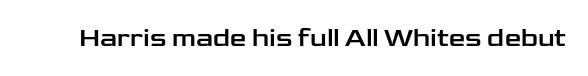
Is there any slant? The stems are plumb. Descenders are the only things crossing below the line. The line texture is even and compact thanks to regular tracking.
